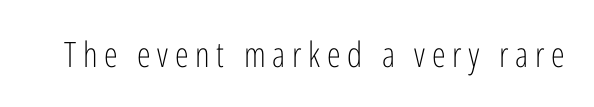
The image shows 35 px light, condensed sans-serif type, upright; set not underlined; low stroke contrast and a medium x-height.
